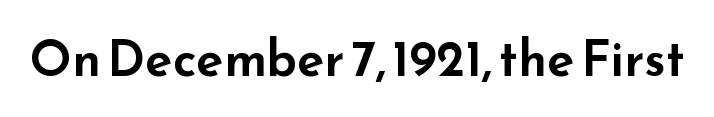
{"serif": "no", "italic": "no", "width": "wide", "stroke_contrast": "low", "x_height": "small", "monospaced": "no", "underline": "no", "letter_spacing": "normal", "letter_spacing_em": 0.0, "glyph_px": 50}
